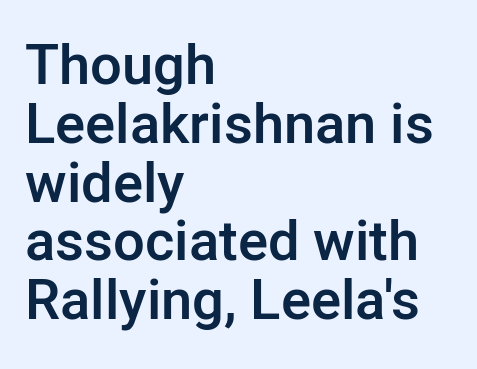
Q: Is the text bold? A: Semi-bold.
Q: Is the text italic (slanted)? A: No, it is upright.
Q: Is the typeface a serif or a sans-serif typeface? A: Sans-serif.
Q: Is the text underlined? A: No.
Q: How is the paragraph aligned? A: Left-aligned.
Q: Is the spacing between letters normal or unusually wide? A: Normal.
Q: Is the spacing between lines tight, normal or loose? A: Tight.
Q: Width (condensed, normal, or wide)? A: Normal.
Q: Stroke contrast? A: Low.
Q: x-height? A: Medium.
Q: Monospaced? A: No.
